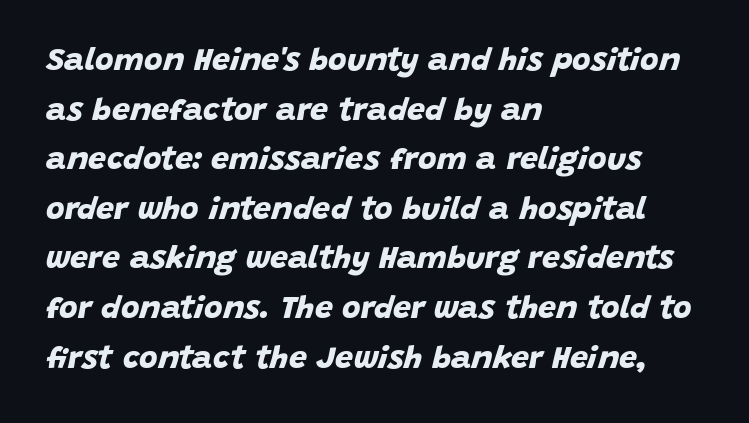
The image shows 32 px bold sans-serif type; set left-aligned, normal line spacing (1.55x), normal letter spacing, not underlined; low stroke contrast and a large x-height.
